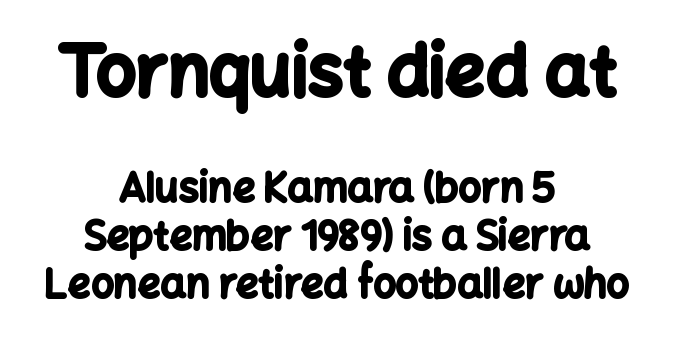
Q: Is the text bold? A: Yes.
Q: Is the text italic (slanted)? A: No, it is upright.
Q: Is the typeface a serif or a sans-serif typeface? A: Sans-serif.
Q: Is the text underlined? A: No.
Q: How is the paragraph aligned? A: Centered.
Q: Is the spacing between letters normal or unusually wide? A: Normal.
Q: Which block of text is set in a larger size, the first (top) or the second (bottom)? A: The first (top) one.
Q: Width (condensed, normal, or wide)? A: Normal.
Q: Stroke contrast? A: Low.
Q: x-height? A: Medium.
Q: Monospaced? A: No.
